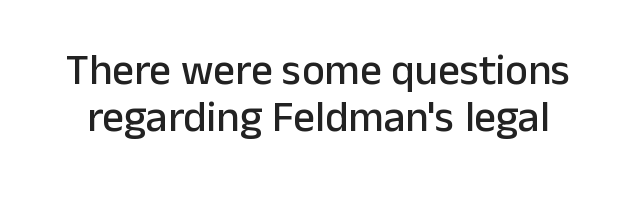
{"serif": "no", "italic": "no", "width": "normal", "stroke_contrast": "low", "x_height": "medium", "monospaced": "no", "underline": "no", "line_spacing": "tight", "line_spacing_ratio": 1.09, "letter_spacing": "normal", "letter_spacing_em": 0.0, "glyph_px": 43}
